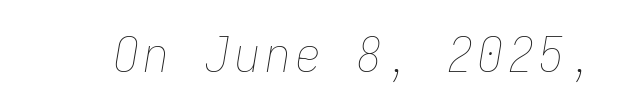
These glyphs show unthickened strokes, regular width or finer. The whole block is typeset with a tilt. The baseline area is clear. The passage shown is typed in a monospace face where columns stay perfectly aligned.
